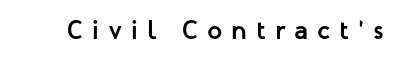
Every character sits straight up, as roman type does. Weight check: bold — yes, fully. Check under the words: just untouched page. The rendering inserts visible extra space after every character.
